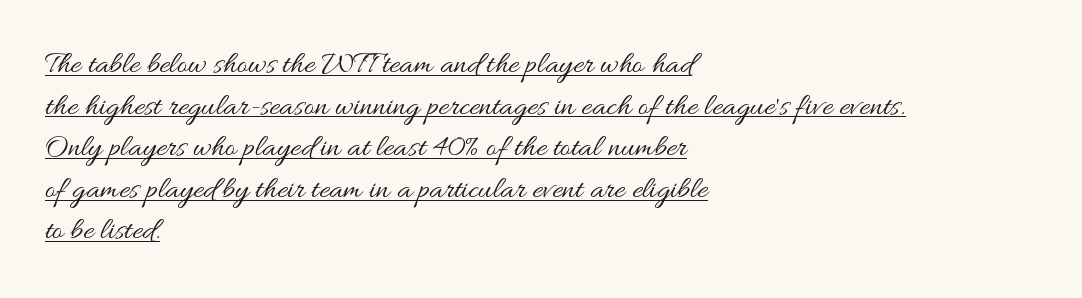
The image shows 32 px regular-weight, wide type; set left-aligned, normal line spacing (1.3x), normal letter spacing, underlined; medium stroke contrast and a small x-height.
